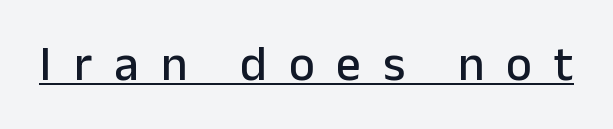
The image shows 49 px sans-serif type, upright; set unusually wide letter spacing (+0.45 em), underlined; low stroke contrast and a medium x-height.
